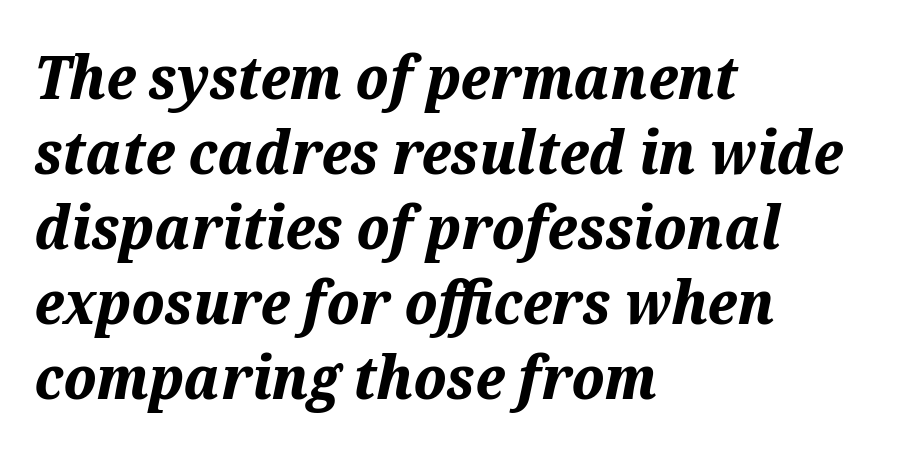
The image shows 60 px bold type, italic (leaning right); set left-aligned, normal line spacing (1.25x), normal letter spacing, not underlined; medium stroke contrast and a medium x-height.
